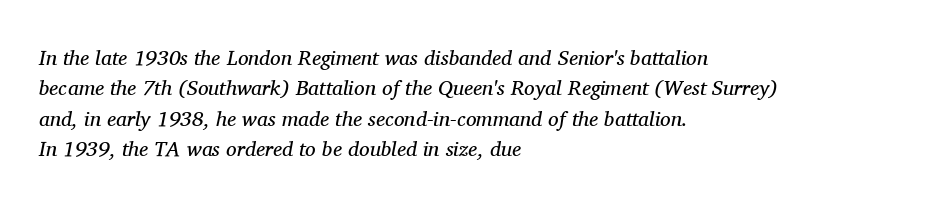
{"italic": "yes", "lean": "right", "slant_degrees": 11, "bold": "no", "underline": "no", "align": "left", "line_spacing": "normal", "line_spacing_ratio": 1.45, "letter_spacing": "normal", "letter_spacing_em": 0.0, "glyph_px": 21}
